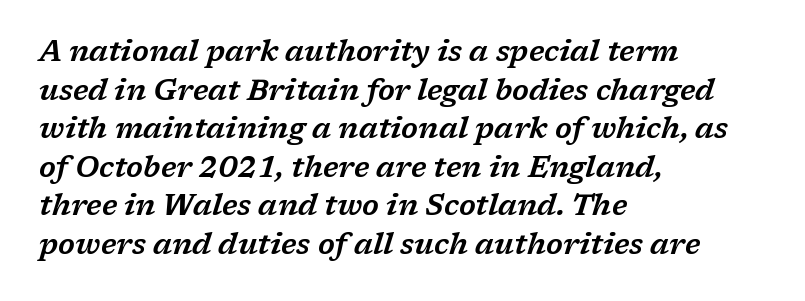
The image shows 29 px wide serif type, italic (leaning right); set left-aligned, normal line spacing (1.33x), normal letter spacing, not underlined; low stroke contrast and a medium x-height.
